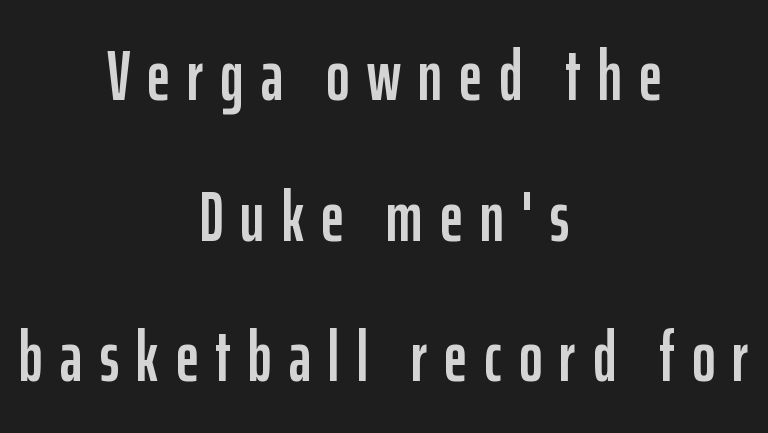
The image shows 71 px condensed sans-serif type, upright; set centered, loose line spacing (1.98x), unusually wide letter spacing (+0.24 em), not underlined; low stroke contrast and a medium x-height.
